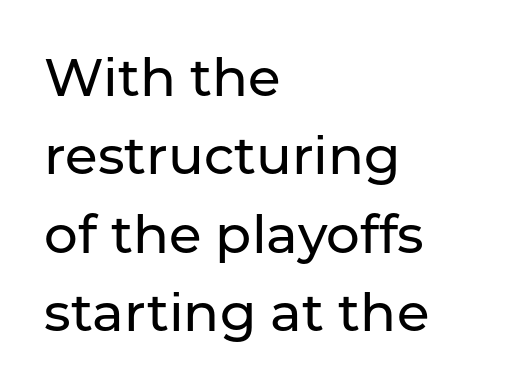
Q: Is the text italic (slanted)? A: No, it is upright.
Q: Is the typeface a serif or a sans-serif typeface? A: Sans-serif.
Q: Is the text underlined? A: No.
Q: How is the paragraph aligned? A: Left-aligned.
Q: Is the spacing between letters normal or unusually wide? A: Normal.
Q: Is the spacing between lines tight, normal or loose? A: Normal.
Q: Width (condensed, normal, or wide)? A: Normal.
Q: Stroke contrast? A: Low.
Q: x-height? A: Medium.
Q: Monospaced? A: No.
